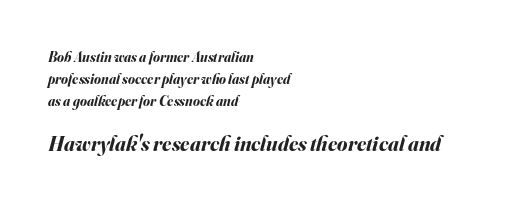
Q: Is the text bold? A: Yes.
Q: Is the text italic (slanted)? A: Yes, it leans right by about 16 degrees.
Q: Is the text underlined? A: No.
Q: How is the paragraph aligned? A: Left-aligned.
Q: Is the spacing between letters normal or unusually wide? A: Normal.
Q: Is the spacing between lines tight, normal or loose? A: Normal.
Q: Which block of text is set in a larger size, the first (top) or the second (bottom)? A: The second (bottom) one.
